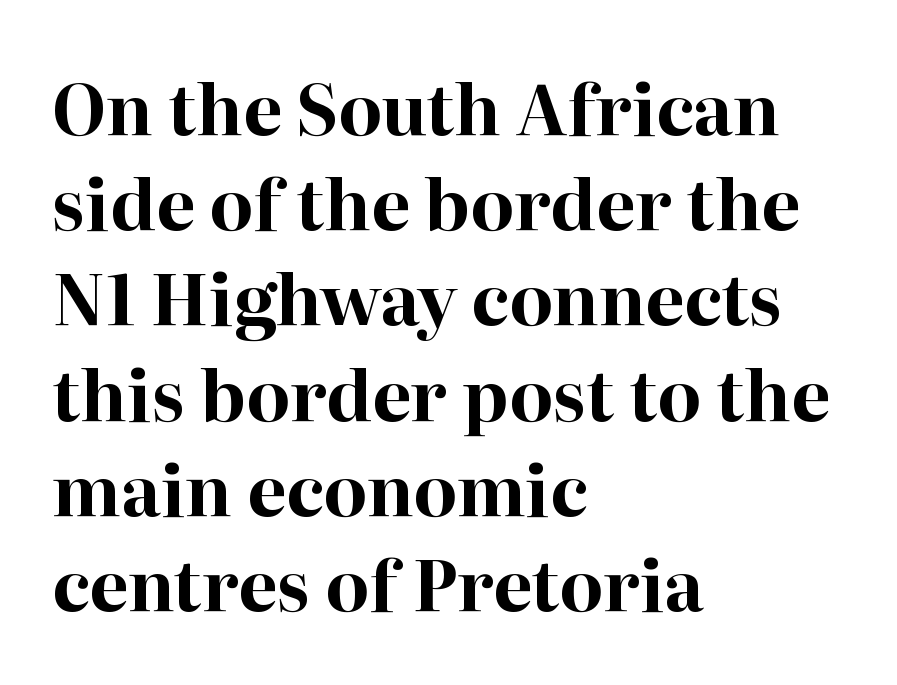
The image shows 70 px bold serif type, upright; set left-aligned, normal line spacing (1.36x), normal letter spacing, not underlined; high stroke contrast and a medium x-height.
